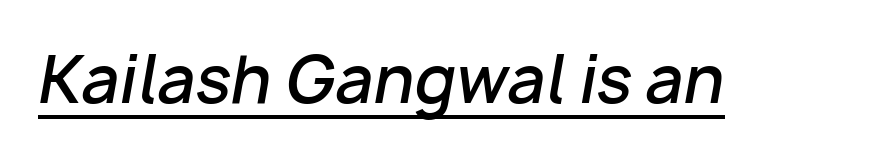
Q: Is the text bold? A: Semi-bold.
Q: Is the text italic (slanted)? A: Yes, it leans right by about 10 degrees.
Q: Is the text underlined? A: Yes.
Q: Is the spacing between letters normal or unusually wide? A: Normal.
Q: Width (condensed, normal, or wide)? A: Normal.
Q: Stroke contrast? A: Low.
Q: x-height? A: Medium.
Q: Monospaced? A: No.
